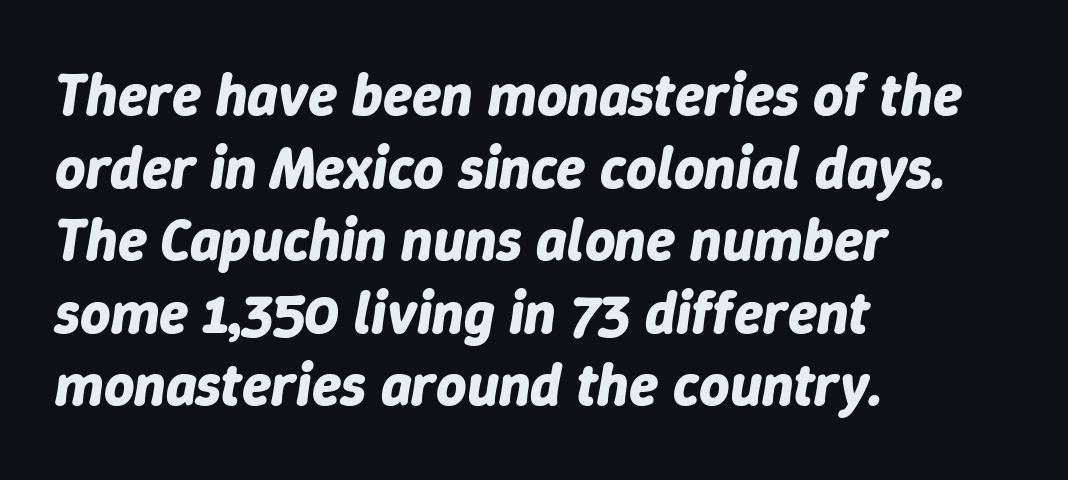
Q: Is the text bold? A: Yes.
Q: Is the text italic (slanted)? A: Yes, it leans right by about 9 degrees.
Q: Is the text underlined? A: No.
Q: How is the paragraph aligned? A: Left-aligned.
Q: Is the spacing between letters normal or unusually wide? A: Normal.
Q: Width (condensed, normal, or wide)? A: Normal.
Q: Stroke contrast? A: Low.
Q: x-height? A: Medium.
Q: Monospaced? A: No.
